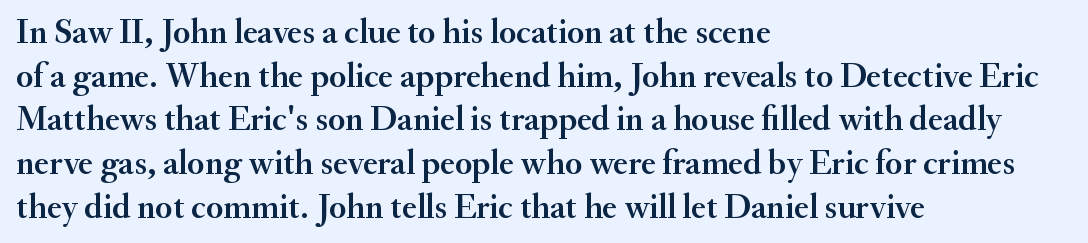
These lines are set flush left with a ragged right edge. The rendering uses natural spacing where letterforms have individual widths. Nobody drew a line under any word here. The gaps between neighbouring characters are ordinary and unremarkable.
